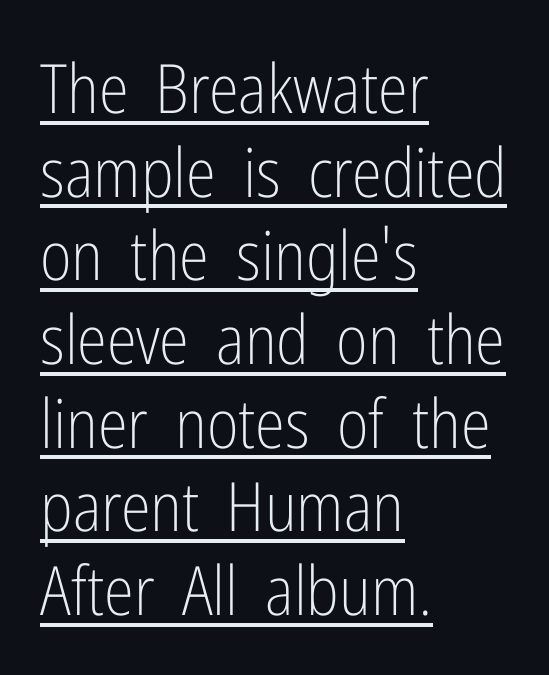
{"serif": "no", "italic": "no", "bold": "no", "weight": "light", "width": "condensed", "stroke_contrast": "low", "x_height": "medium", "monospaced": "no", "underline": "yes", "align": "left", "line_spacing_ratio": 1.23, "letter_spacing": "normal", "letter_spacing_em": 0.0, "glyph_px": 68}
